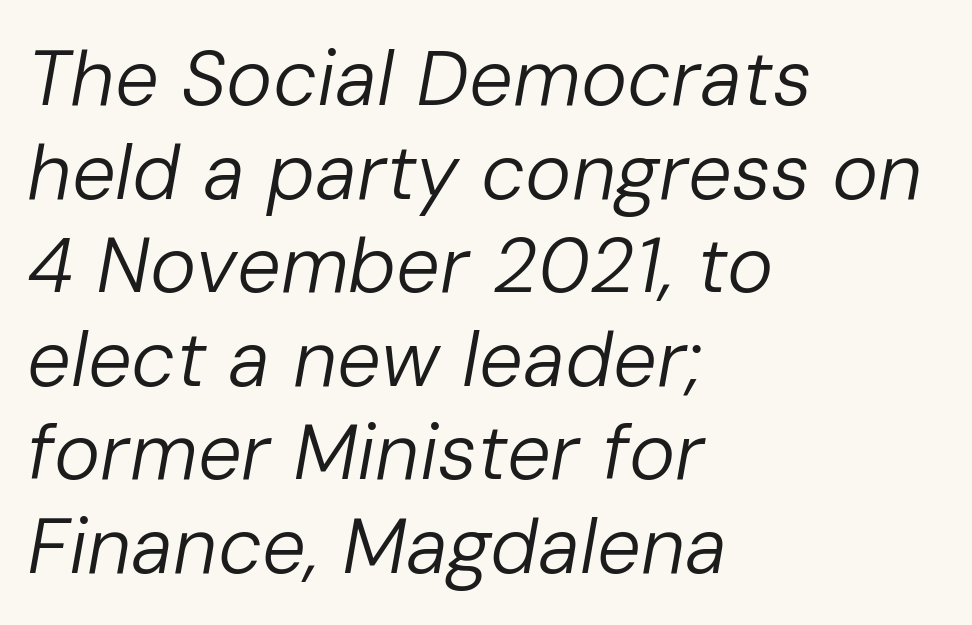
The image shows 78 px regular-weight type, italic (leaning right); set left-aligned, line spacing 1.2x, normal letter spacing, not underlined; low stroke contrast and a medium x-height.
